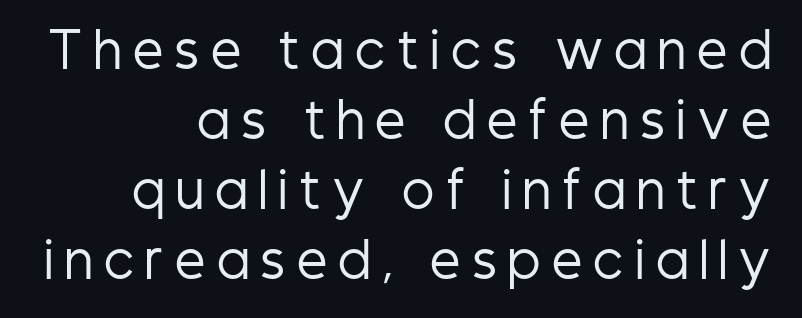
This rendering uses right alignment, leaving the left contour irregular. Letters rest on an invisible, unmarked baseline. Note the varied advance widths — an 'i' is clearly narrower than an 'm'. Honestly, the letter spacing is so wide it's the main thing you notice. I'd call this a sans setting — the letters go barefoot.
